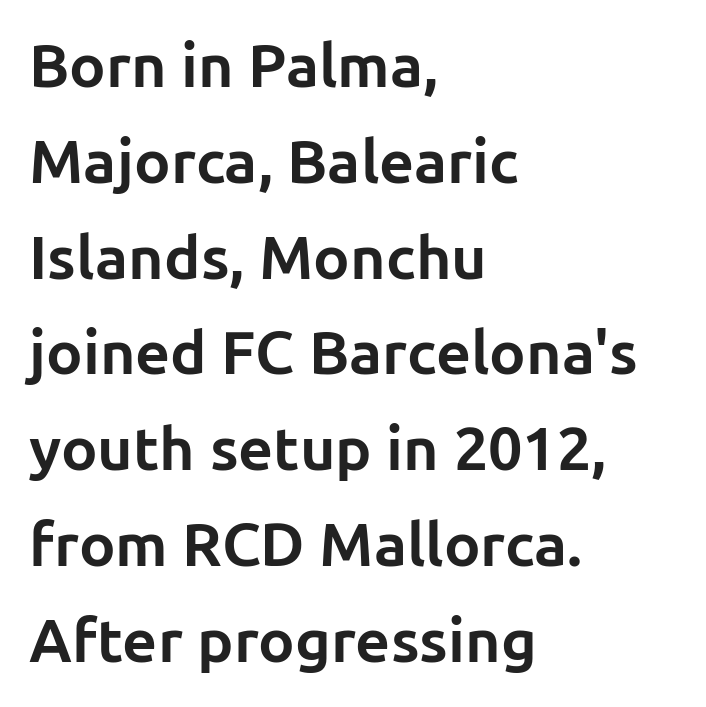
Q: Is the text bold? A: Yes.
Q: Is the text italic (slanted)? A: No, it is upright.
Q: Is the typeface a serif or a sans-serif typeface? A: Sans-serif.
Q: Is the text underlined? A: No.
Q: How is the paragraph aligned? A: Left-aligned.
Q: Is the spacing between letters normal or unusually wide? A: Normal.
Q: Is the spacing between lines tight, normal or loose? A: Normal.
Q: Width (condensed, normal, or wide)? A: Normal.
Q: Stroke contrast? A: Low.
Q: x-height? A: Medium.
Q: Monospaced? A: No.
